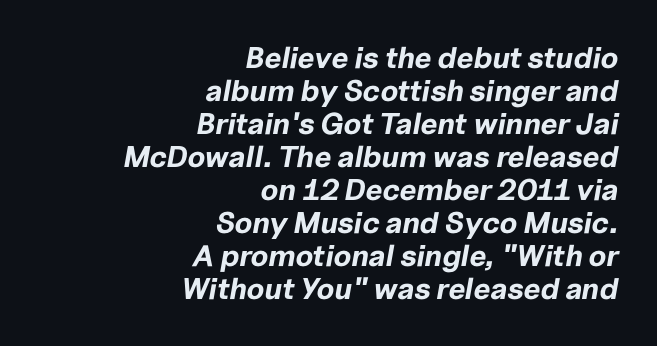
I'd describe the lettering as bold — thick and assertive. Here the designer chose a conventional face with non-uniform glyph widths. Alignment: flush right. Posture: slanted. Compared with typical paragraphs, the rows here are closer together. This rendering leaves character spacing at its baseline value.
